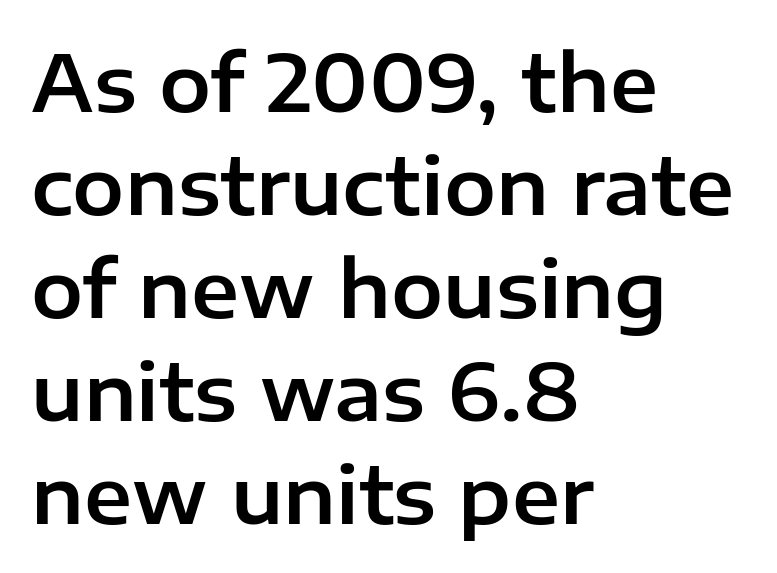
{"serif": "no", "italic": "no", "width": "normal", "stroke_contrast": "low", "x_height": "medium", "monospaced": "no", "underline": "no", "align": "left", "line_spacing": "normal", "line_spacing_ratio": 1.32, "letter_spacing": "normal", "letter_spacing_em": 0.0, "glyph_px": 78}
